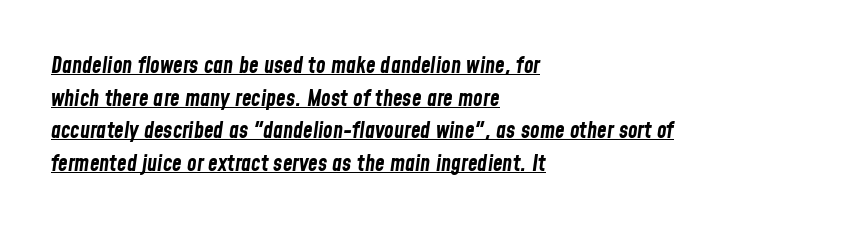
The image shows 22 px bold type, italic (leaning right); set left-aligned, normal line spacing (1.48x), normal letter spacing, underlined.
